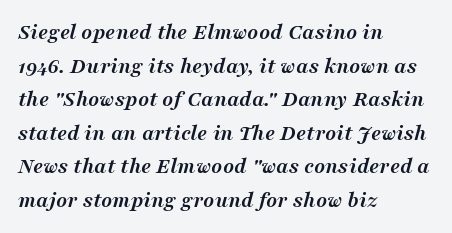
Q: Is the text bold? A: Yes.
Q: Is the text italic (slanted)? A: Yes, it leans right by about 16 degrees.
Q: Is the text underlined? A: No.
Q: How is the paragraph aligned? A: Left-aligned.
Q: Is the spacing between letters normal or unusually wide? A: Normal.
Q: Is the spacing between lines tight, normal or loose? A: Normal.
